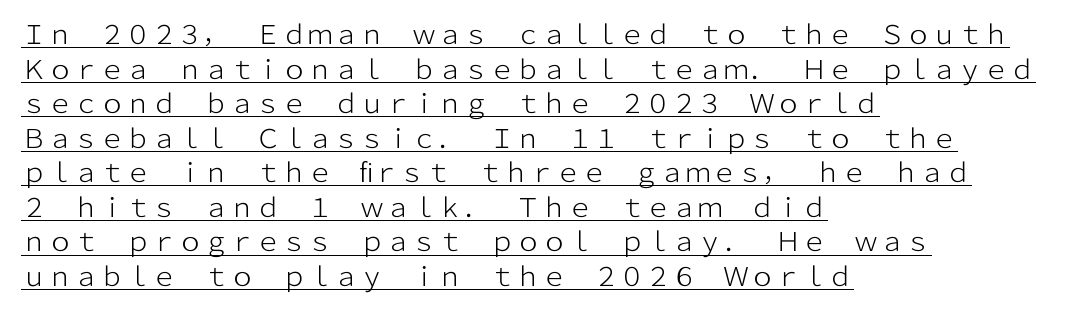
Q: Is the text bold? A: No.
Q: Is the text italic (slanted)? A: No, it is upright.
Q: Is the text underlined? A: Yes.
Q: How is the paragraph aligned? A: Left-aligned.
Q: Is the spacing between letters normal or unusually wide? A: Normal.
Q: Is the spacing between lines tight, normal or loose? A: Normal.
